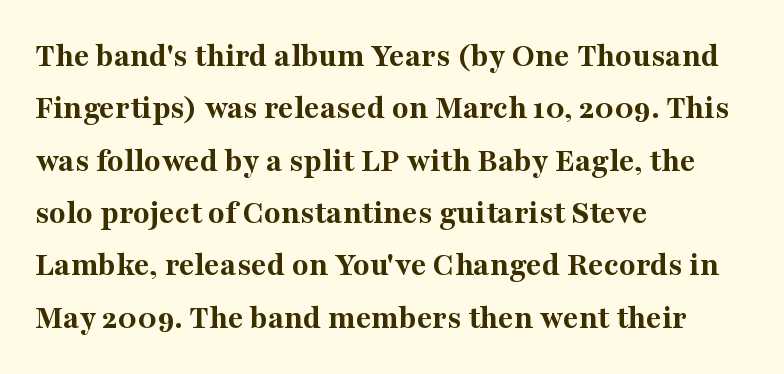
Q: Is the text bold? A: Yes.
Q: Is the text italic (slanted)? A: No, it is upright.
Q: Is the typeface a serif or a sans-serif typeface? A: Serif.
Q: Is the text underlined? A: No.
Q: How is the paragraph aligned? A: Left-aligned.
Q: Is the spacing between letters normal or unusually wide? A: Normal.
Q: Is the spacing between lines tight, normal or loose? A: Normal.
Q: Width (condensed, normal, or wide)? A: Normal.
Q: Stroke contrast? A: Medium.
Q: x-height? A: Medium.
Q: Monospaced? A: No.
